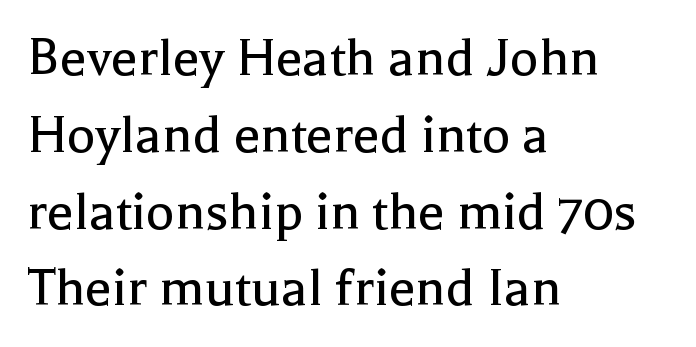
Q: Is the text bold? A: No.
Q: Is the text italic (slanted)? A: No, it is upright.
Q: Is the typeface a serif or a sans-serif typeface? A: Serif.
Q: Is the text underlined? A: No.
Q: How is the paragraph aligned? A: Left-aligned.
Q: Is the spacing between letters normal or unusually wide? A: Normal.
Q: Is the spacing between lines tight, normal or loose? A: Normal.
Q: Width (condensed, normal, or wide)? A: Normal.
Q: x-height? A: Medium.
Q: Monospaced? A: No.
